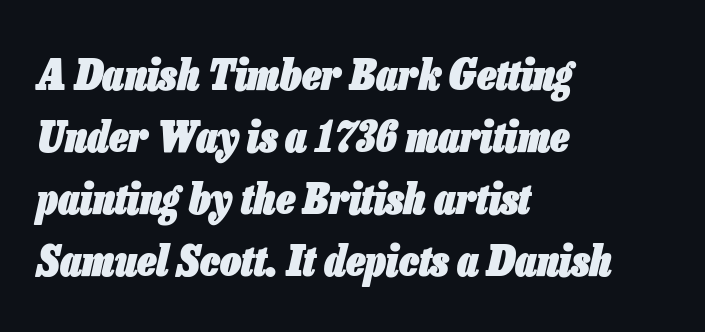
{"italic": "yes", "lean": "right", "slant_degrees": 13, "bold": "yes", "weight": "heavy", "width": "condensed", "stroke_contrast": "low", "x_height": "medium", "monospaced": "no", "underline": "no", "align": "left", "line_spacing": "normal", "line_spacing_ratio": 1.48, "letter_spacing": "normal", "letter_spacing_em": 0.0, "glyph_px": 42}
